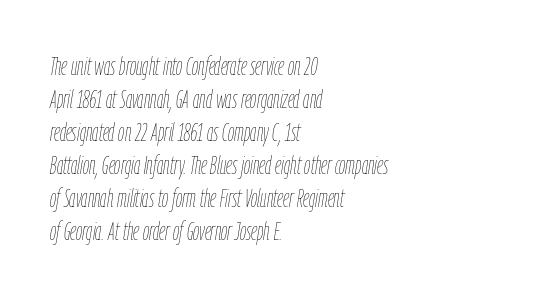
{"italic": "yes", "lean": "right", "slant_degrees": 9, "bold": "no", "underline": "no", "align": "left", "line_spacing": "normal", "line_spacing_ratio": 1.32, "letter_spacing": "normal", "letter_spacing_em": 0.0, "glyph_px": 25}
